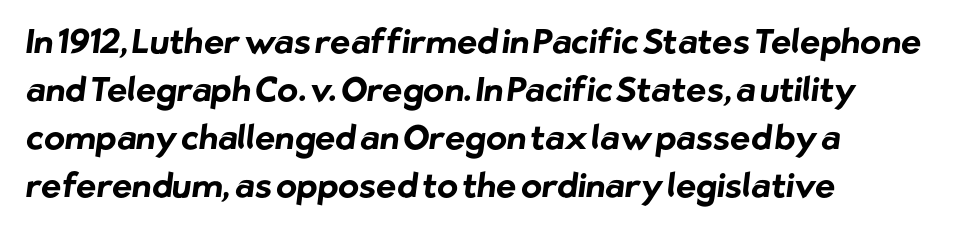
The image shows 34 px bold sans-serif type; set left-aligned, normal line spacing (1.41x), normal letter spacing, not underlined; low stroke contrast and a medium x-height.
